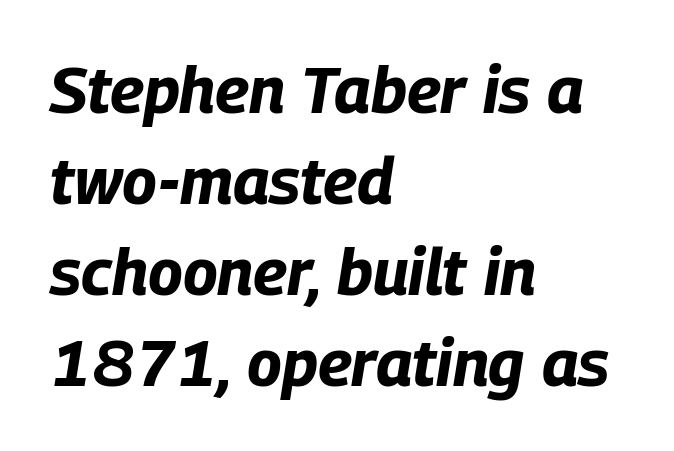
{"italic": "yes", "lean": "right", "slant_degrees": 9, "bold": "yes", "weight": "bold", "width": "condensed", "stroke_contrast": "low", "x_height": "large", "monospaced": "no", "underline": "no", "align": "left", "line_spacing": "normal", "line_spacing_ratio": 1.4, "letter_spacing": "normal", "letter_spacing_em": 0.0, "glyph_px": 65}
